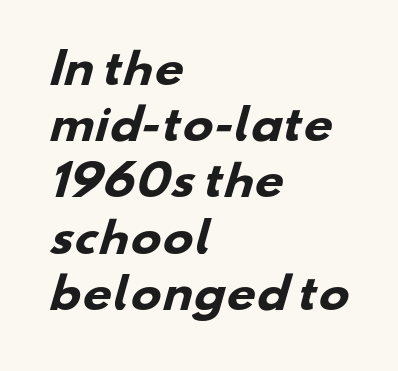
Q: Is the text bold? A: Yes.
Q: Is the typeface a serif or a sans-serif typeface? A: Sans-serif.
Q: Is the text underlined? A: No.
Q: How is the paragraph aligned? A: Left-aligned.
Q: Is the spacing between letters normal or unusually wide? A: Normal.
Q: Is the spacing between lines tight, normal or loose? A: Normal.
Q: Width (condensed, normal, or wide)? A: Wide.
Q: Stroke contrast? A: Low.
Q: x-height? A: Small.
Q: Monospaced? A: No.
